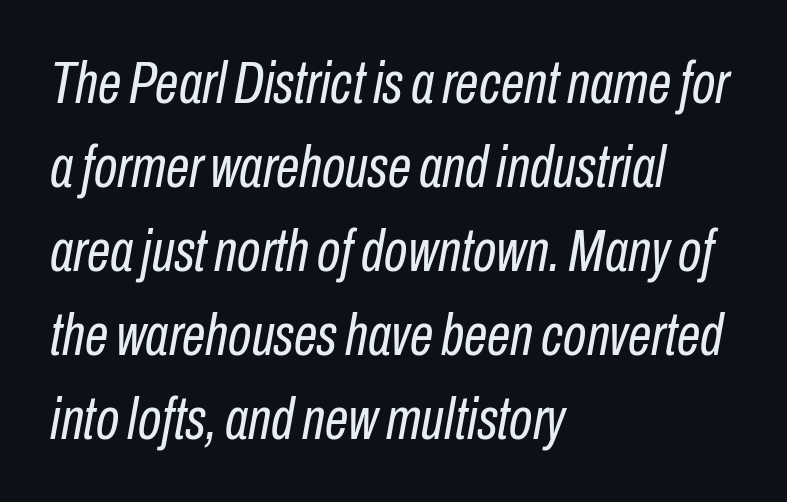
{"italic": "yes", "lean": "right", "slant_degrees": 10, "bold": "no", "weight": "regular", "width": "condensed", "stroke_contrast": "low", "x_height": "medium", "monospaced": "no", "underline": "no", "align": "left", "line_spacing": "normal", "line_spacing_ratio": 1.4, "letter_spacing": "normal", "letter_spacing_em": 0.0, "glyph_px": 60}
